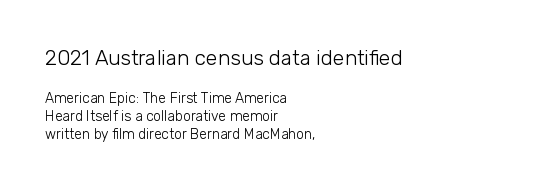
{"italic": "no", "bold": "no", "underline": "no", "align": "left", "line_spacing": "normal", "line_spacing_ratio": 1.3, "letter_spacing": "normal", "letter_spacing_em": 0.0, "larger_block": "first", "size_ratio": 1.5, "glyph_px": 21}
